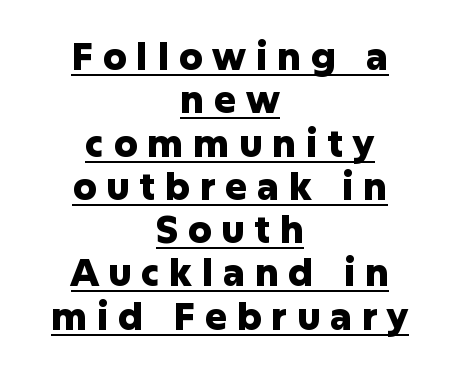
{"serif": "no", "italic": "no", "bold": "yes", "weight": "heavy", "width": "normal", "stroke_contrast": "low", "x_height": "medium", "monospaced": "no", "underline": "yes", "align": "center", "line_spacing_ratio": 1.17, "letter_spacing": "wide", "letter_spacing_em": 0.26, "glyph_px": 37}
